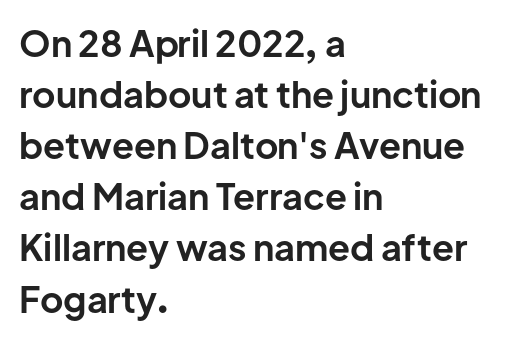
{"serif": "no", "italic": "no", "bold": "yes", "weight": "bold", "width": "normal", "stroke_contrast": "low", "x_height": "medium", "monospaced": "no", "underline": "no", "align": "left", "line_spacing": "normal", "line_spacing_ratio": 1.42, "letter_spacing": "normal", "letter_spacing_em": 0.0, "glyph_px": 36}
